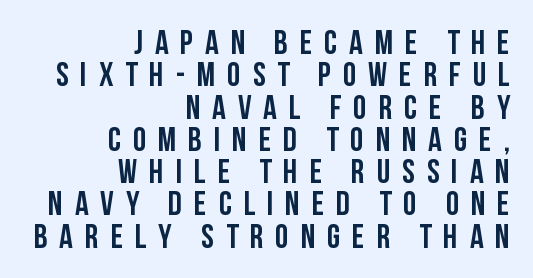
Q: Is the text bold? A: Yes.
Q: Is the text italic (slanted)? A: No, it is upright.
Q: Is the typeface a serif or a sans-serif typeface? A: Sans-serif.
Q: Is the text underlined? A: No.
Q: How is the paragraph aligned? A: Right-aligned.
Q: Is the spacing between letters normal or unusually wide? A: Unusually wide.
Q: Is the spacing between lines tight, normal or loose? A: Tight.
Q: Width (condensed, normal, or wide)? A: Condensed.
Q: Stroke contrast? A: Low.
Q: x-height? A: Large.
Q: Monospaced? A: No.
